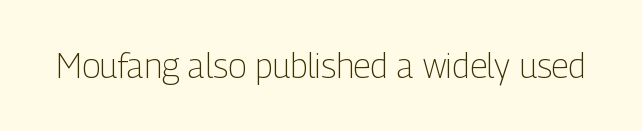
{"serif": "no", "italic": "no", "bold": "no", "weight": "light", "width": "condensed", "stroke_contrast": "low", "x_height": "medium", "monospaced": "no", "underline": "no", "letter_spacing": "normal", "letter_spacing_em": 0.0, "glyph_px": 34}
